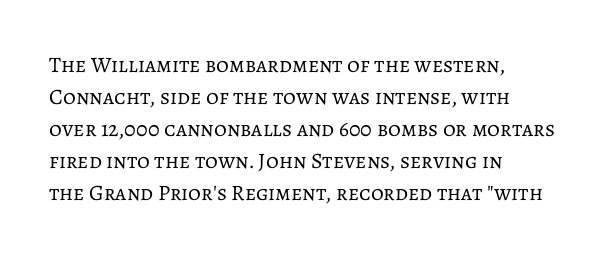
This sample uses an upright cut, with every glyph sitting square on the baseline. Check the space under the baseline: it is left empty. These lines are set flush left with a ragged right edge. Weight: not bold — regular or lighter.
